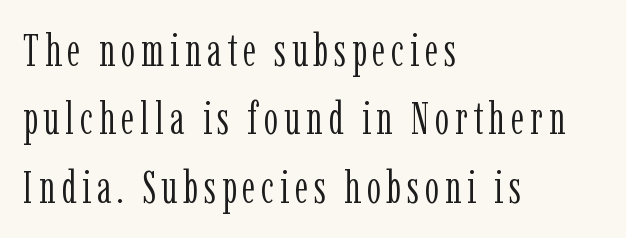
The image shows 45 px light, condensed serif type, upright; set left-aligned, normal line spacing (1.52x), not underlined; low stroke contrast and a medium x-height.
